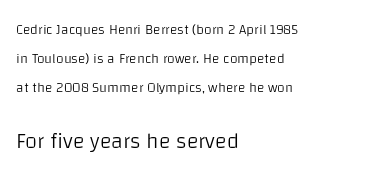
Character size in the trailing block exceeds that of the leading block. Ascenders rise straight up at ninety degrees. The typesetter chose a ragged-right arrangement here. No chunkiness to these letters — they're not bold. This rendering features lettering with no underline. Spacing between characters is what you'd get straight out of the box.
